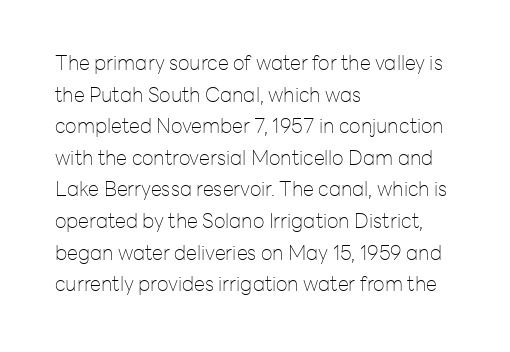
The image shows 20 px text type, upright; set left-aligned, normal line spacing (1.58x), normal letter spacing, not underlined.
